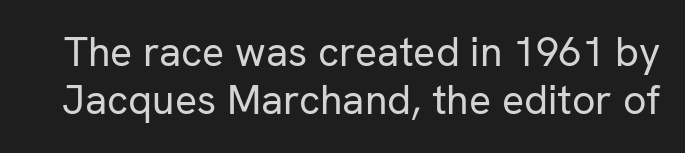
Q: Is the text bold? A: No.
Q: Is the text italic (slanted)? A: No, it is upright.
Q: Is the typeface a serif or a sans-serif typeface? A: Sans-serif.
Q: Is the text underlined? A: No.
Q: Is the spacing between letters normal or unusually wide? A: Normal.
Q: Width (condensed, normal, or wide)? A: Normal.
Q: Stroke contrast? A: Low.
Q: x-height? A: Medium.
Q: Monospaced? A: No.
